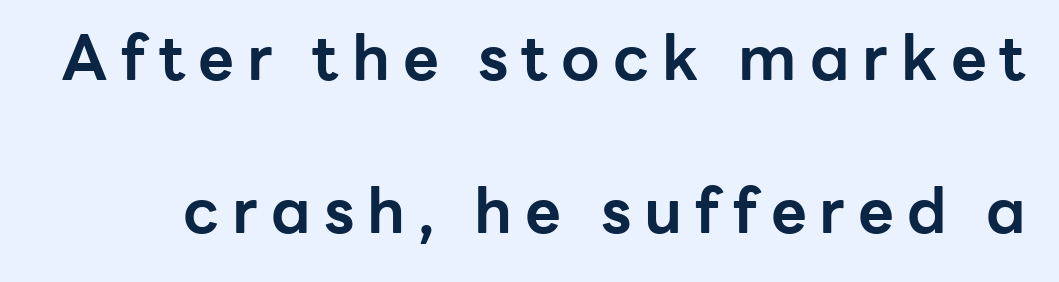
Each new line begins a long way beneath the previous one. Set as a true bold cut, around the 700 mark. Underlining? Definitely not there. Observe the wide spacing: letters keep a clear distance from each other.
